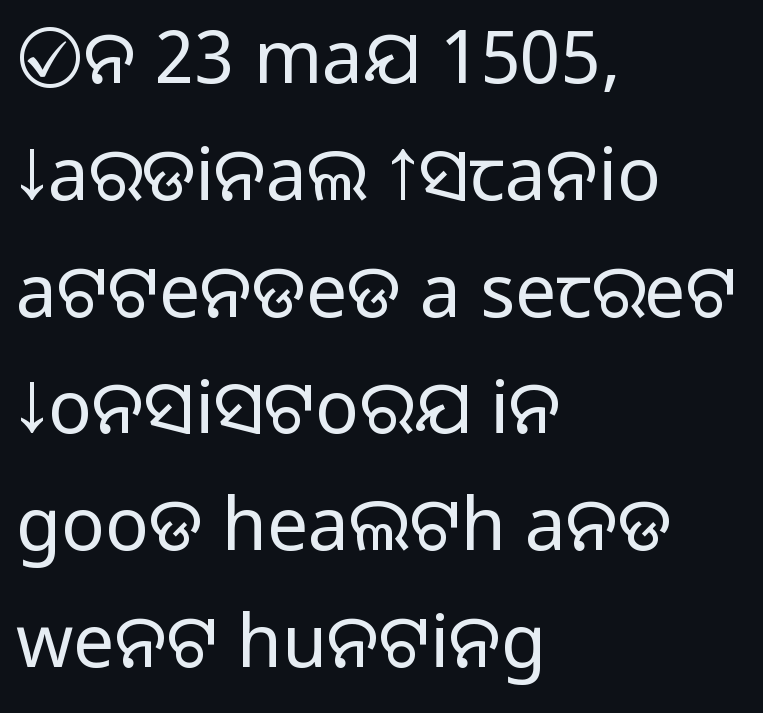
Q: Is the text bold? A: No.
Q: Is the text italic (slanted)? A: No, it is upright.
Q: Is the typeface a serif or a sans-serif typeface? A: Sans-serif.
Q: Is the text underlined? A: No.
Q: How is the paragraph aligned? A: Left-aligned.
Q: Is the spacing between letters normal or unusually wide? A: Normal.
Q: Is the spacing between lines tight, normal or loose? A: Normal.
Q: Width (condensed, normal, or wide)? A: Normal.
Q: Stroke contrast? A: Low.
Q: x-height? A: Large.
Q: Monospaced? A: No.
